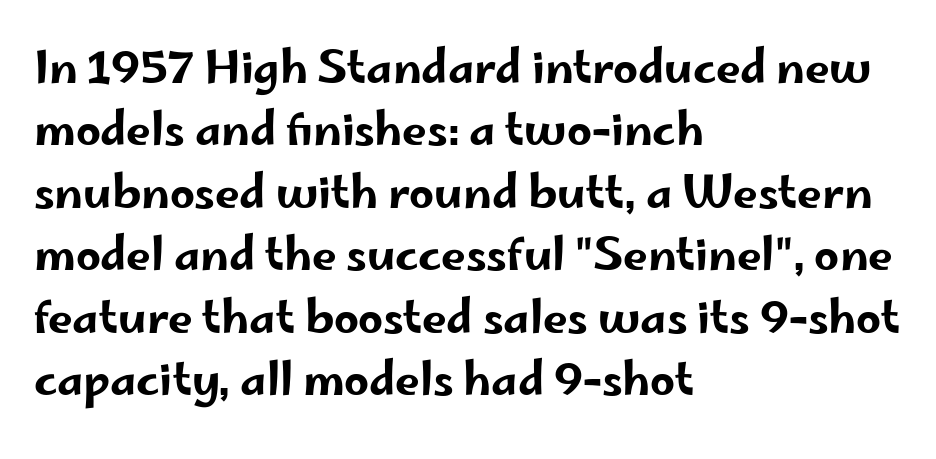
Q: Is the text italic (slanted)? A: No, it is upright.
Q: Is the typeface a serif or a sans-serif typeface? A: Sans-serif.
Q: Is the text underlined? A: No.
Q: How is the paragraph aligned? A: Left-aligned.
Q: Is the spacing between letters normal or unusually wide? A: Normal.
Q: Is the spacing between lines tight, normal or loose? A: Normal.
Q: Width (condensed, normal, or wide)? A: Wide.
Q: Stroke contrast? A: Low.
Q: x-height? A: Small.
Q: Monospaced? A: No.
